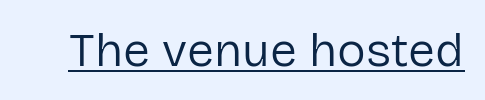
Q: Is the text bold? A: No.
Q: Is the text italic (slanted)? A: No, it is upright.
Q: Is the typeface a serif or a sans-serif typeface? A: Sans-serif.
Q: Is the text underlined? A: Yes.
Q: Is the spacing between letters normal or unusually wide? A: Normal.
Q: Width (condensed, normal, or wide)? A: Normal.
Q: Stroke contrast? A: Low.
Q: x-height? A: Medium.
Q: Monospaced? A: No.
